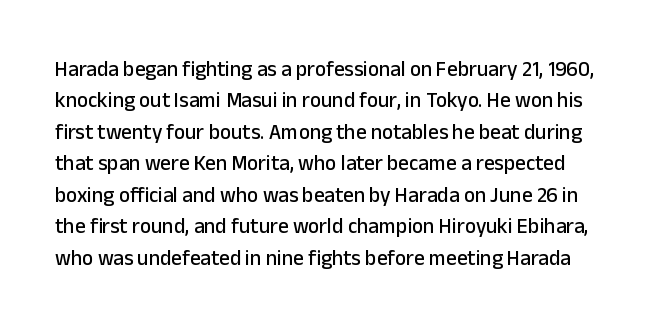
{"italic": "no", "underline": "no", "line_spacing": "normal", "line_spacing_ratio": 1.5, "letter_spacing": "normal", "letter_spacing_em": 0.0, "glyph_px": 21}
